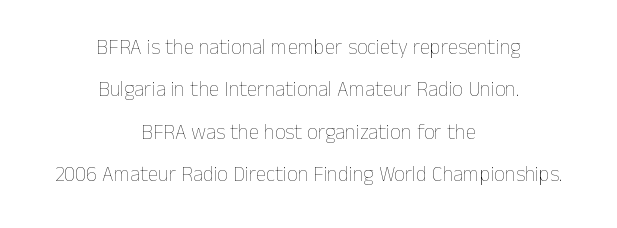
Q: Is the text bold? A: No.
Q: Is the text italic (slanted)? A: No, it is upright.
Q: Is the text underlined? A: No.
Q: How is the paragraph aligned? A: Centered.
Q: Is the spacing between letters normal or unusually wide? A: Normal.
Q: Is the spacing between lines tight, normal or loose? A: Loose.
